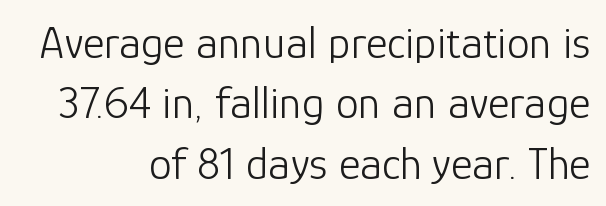
A sans-serif font was chosen for this passage. The passage is arranged like a letterhead date or caption credit — flush right. Italic: no, the glyphs are upright roman. Horizontal bands of white between lines are of average thickness. Caption: standard tracking, unaltered.
